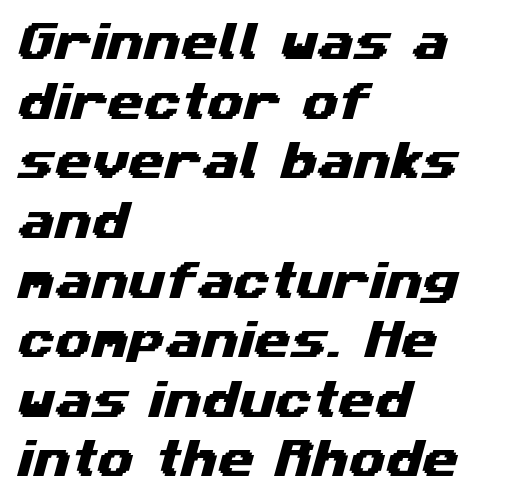
{"serif": "no", "width": "wide", "stroke_contrast": "medium", "x_height": "medium", "monospaced": "no", "underline": "no", "align": "left", "line_spacing": "normal", "line_spacing_ratio": 1.42, "letter_spacing": "normal", "letter_spacing_em": 0.0, "glyph_px": 42}
